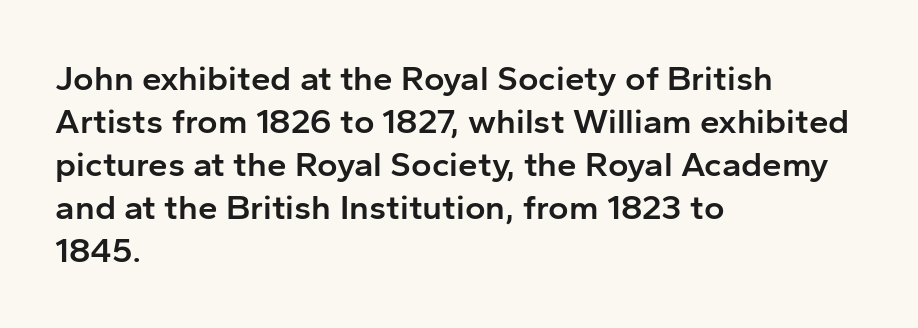
The image shows 35 px semibold sans-serif type, upright; set left-aligned, line spacing 1.23x, normal letter spacing, not underlined; low stroke contrast and a medium x-height.
